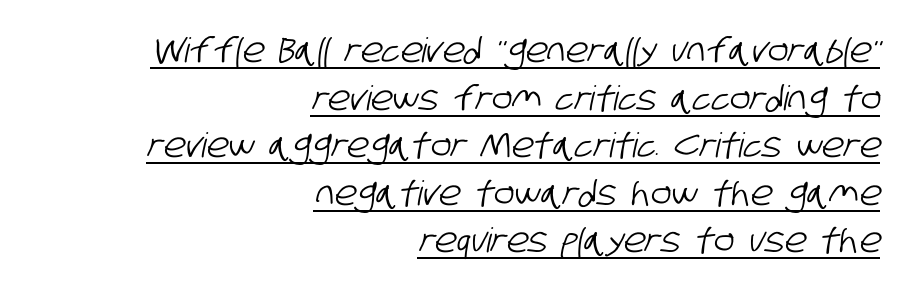
The image shows 34 px condensed sans-serif type; set right-aligned, normal line spacing (1.4x), normal letter spacing, underlined; low stroke contrast and a large x-height.
